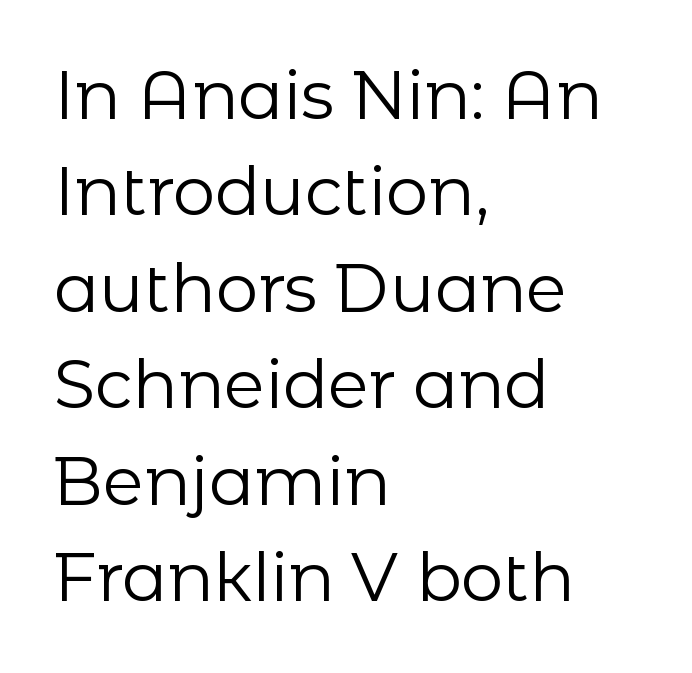
Q: Is the text bold? A: No.
Q: Is the text italic (slanted)? A: No, it is upright.
Q: Is the typeface a serif or a sans-serif typeface? A: Sans-serif.
Q: Is the text underlined? A: No.
Q: How is the paragraph aligned? A: Left-aligned.
Q: Is the spacing between letters normal or unusually wide? A: Normal.
Q: Is the spacing between lines tight, normal or loose? A: Normal.
Q: Width (condensed, normal, or wide)? A: Normal.
Q: Stroke contrast? A: Low.
Q: x-height? A: Medium.
Q: Monospaced? A: No.
